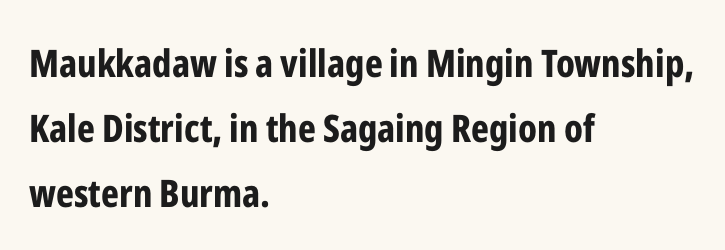
The image shows 38 px bold, condensed sans-serif type, upright; set left-aligned, line spacing 1.71x, normal letter spacing, not underlined; low stroke contrast and a medium x-height.
